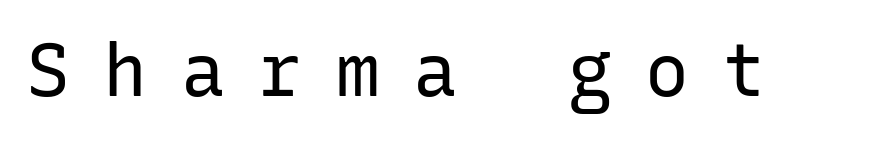
Do the characters align in a grid? Yes, the font is monospaced. A roman cut, with each character standing at attention. The horizontal fit of the characters is loose and conspicuously gappy. Descenders hang freely into open space. Observe the absence of serifs on each vertical stroke in this sample. No extra ink here — the face is not bold.
